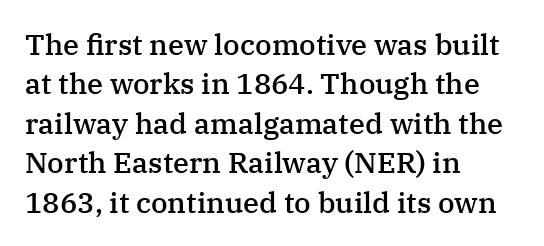
Q: Is the text bold? A: Semi-bold.
Q: Is the text italic (slanted)? A: No, it is upright.
Q: Is the typeface a serif or a sans-serif typeface? A: Serif.
Q: Is the text underlined? A: No.
Q: How is the paragraph aligned? A: Left-aligned.
Q: Is the spacing between letters normal or unusually wide? A: Normal.
Q: Is the spacing between lines tight, normal or loose? A: Normal.
Q: Width (condensed, normal, or wide)? A: Normal.
Q: Stroke contrast? A: Medium.
Q: x-height? A: Medium.
Q: Monospaced? A: No.
